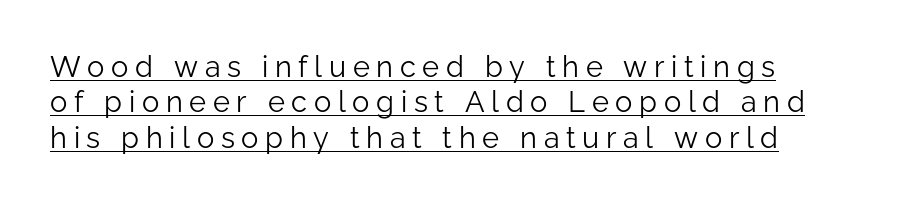
The image shows 29 px light sans-serif type, upright; set line spacing 1.22x, unusually wide letter spacing (+0.23 em), underlined; low stroke contrast and a medium x-height.
